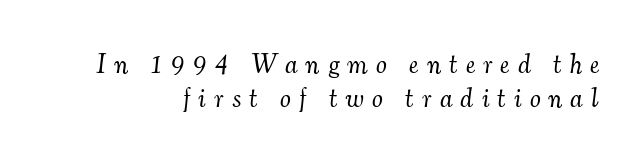
{"italic": "yes", "lean": "right", "slant_degrees": 7, "bold": "no", "underline": "no", "line_spacing": "normal", "line_spacing_ratio": 1.27, "letter_spacing": "wide", "letter_spacing_em": 0.31, "glyph_px": 27}
